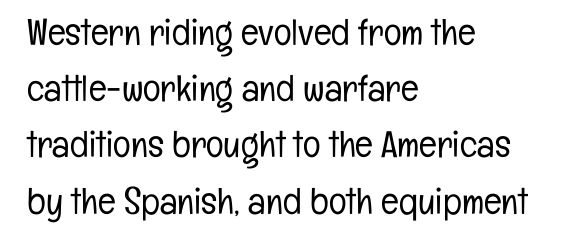
Vertical stems look standard width or narrower in stroke. The letters carry no serifs — their stems end cleanly without finishing strokes. The passage shown is typed in a proportional face where columns would drift. Spacing between characters is what you'd get straight out of the box. Ascenders rise straight up at ninety degrees. The foot of each line stays bare and open.
